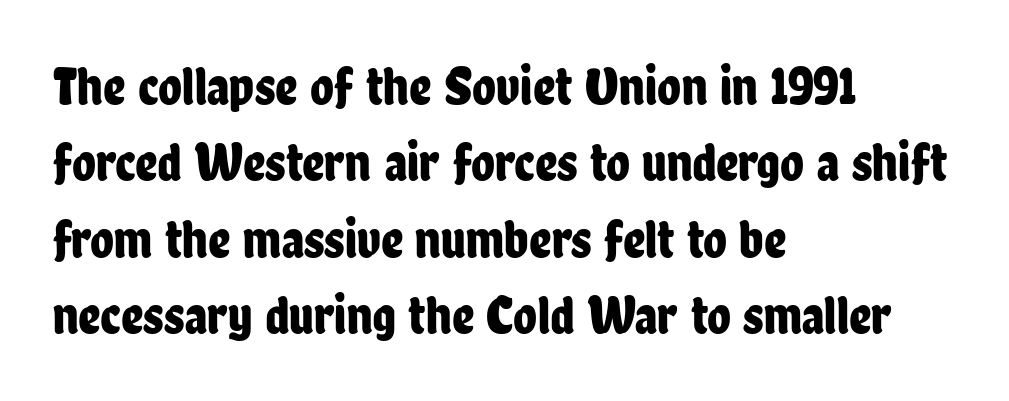
Q: Is the text italic (slanted)? A: No, it is upright.
Q: Is the typeface a serif or a sans-serif typeface? A: Sans-serif.
Q: Is the text underlined? A: No.
Q: How is the paragraph aligned? A: Left-aligned.
Q: Is the spacing between letters normal or unusually wide? A: Normal.
Q: Is the spacing between lines tight, normal or loose? A: Normal.
Q: Width (condensed, normal, or wide)? A: Condensed.
Q: Stroke contrast? A: Low.
Q: x-height? A: Medium.
Q: Monospaced? A: No.
